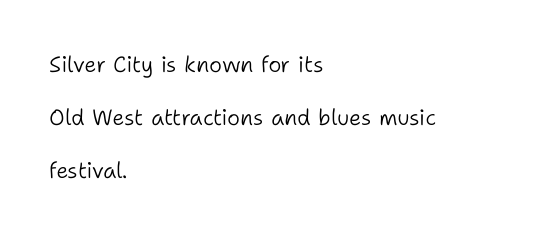
Characters follow at the spacing the type designer built in. The space between consecutive lines is lavish. Just letters on the line, the space beneath them empty. These glyphs show unthickened strokes, regular width or finer. The lines are quadded left.
